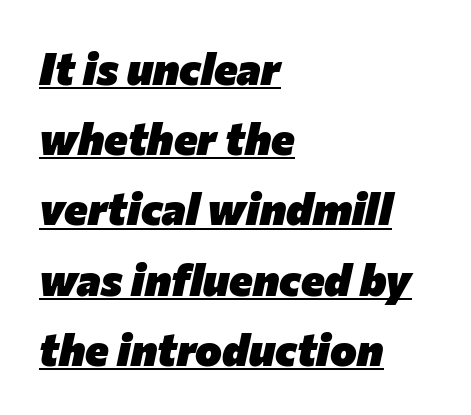
{"italic": "yes", "lean": "right", "slant_degrees": 12, "bold": "yes", "weight": "heavy", "width": "normal", "stroke_contrast": "low", "x_height": "medium", "monospaced": "no", "underline": "yes", "align": "left", "line_spacing": "normal", "line_spacing_ratio": 1.56, "letter_spacing": "normal", "letter_spacing_em": 0.0, "glyph_px": 45}
